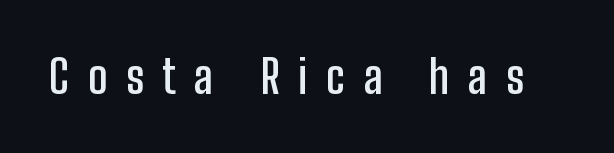
Font category for this specimen: sans-serif. The face used here is proportionally spaced, like ordinary book or web type. Each glyph is drawn with semibold strokes, heavier than normal yet not fully bold. You could only call the tracking loose — the letters float apart.
